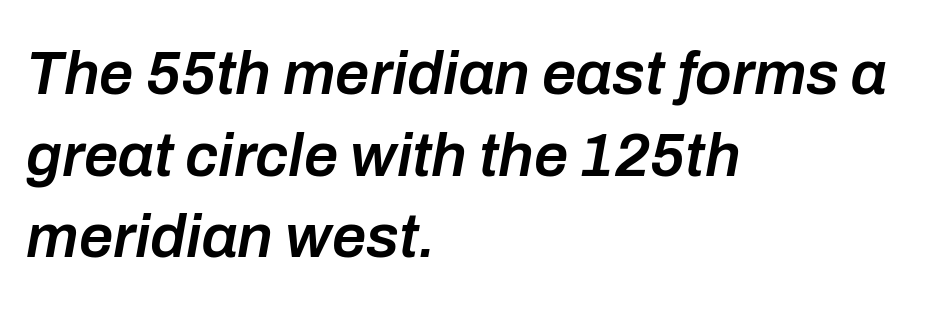
The image shows 61 px semibold type, italic (leaning right); set left-aligned, normal line spacing (1.34x), normal letter spacing, not underlined; low stroke contrast and a medium x-height.
